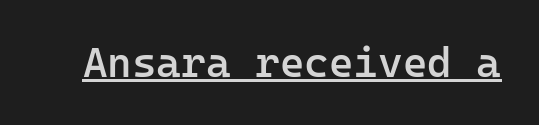
{"serif": "no", "italic": "no", "bold": "semi", "weight": "semibold", "width": "normal", "stroke_contrast": "low", "x_height": "medium", "monospaced": "yes", "underline": "yes", "letter_spacing": "normal", "letter_spacing_em": 0.0, "glyph_px": 42}
